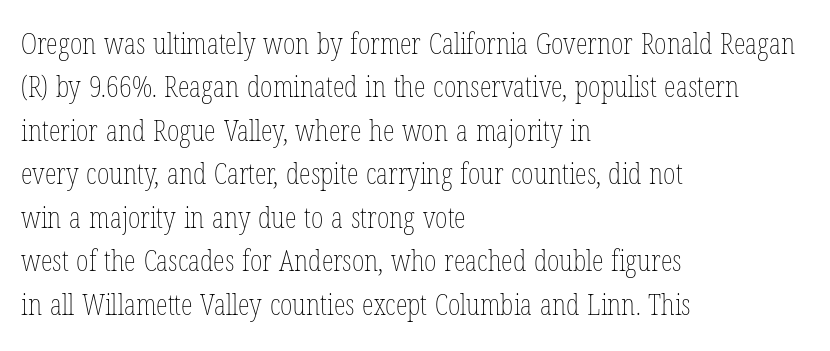
{"italic": "no", "bold": "no", "weight": "thin", "width": "condensed", "stroke_contrast": "low", "x_height": "medium", "monospaced": "no", "underline": "no", "align": "left", "line_spacing": "normal", "line_spacing_ratio": 1.45, "letter_spacing": "normal", "letter_spacing_em": 0.0, "glyph_px": 30}
